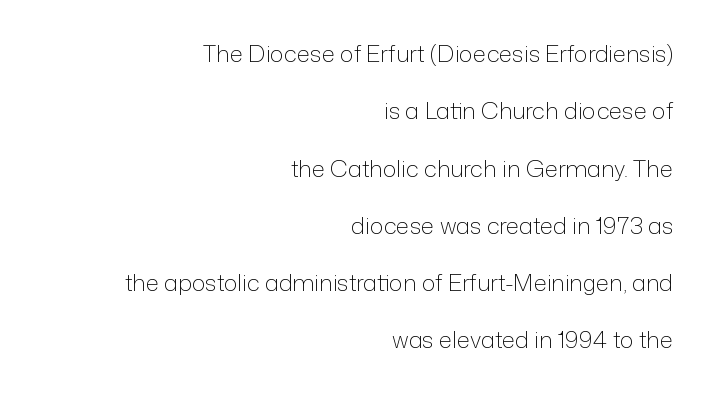
Q: Is the text bold? A: No.
Q: Is the text italic (slanted)? A: No, it is upright.
Q: Is the text underlined? A: No.
Q: How is the paragraph aligned? A: Right-aligned.
Q: Is the spacing between letters normal or unusually wide? A: Normal.
Q: Is the spacing between lines tight, normal or loose? A: Loose.
